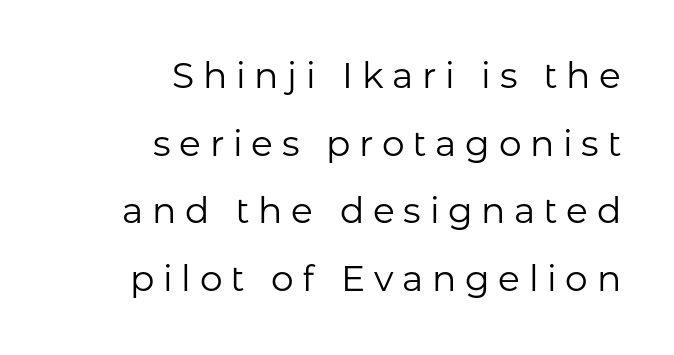
The image shows 36 px regular-weight sans-serif type, upright; set right-aligned, line spacing 1.88x, unusually wide letter spacing (+0.24 em), not underlined; low stroke contrast and a medium x-height.
